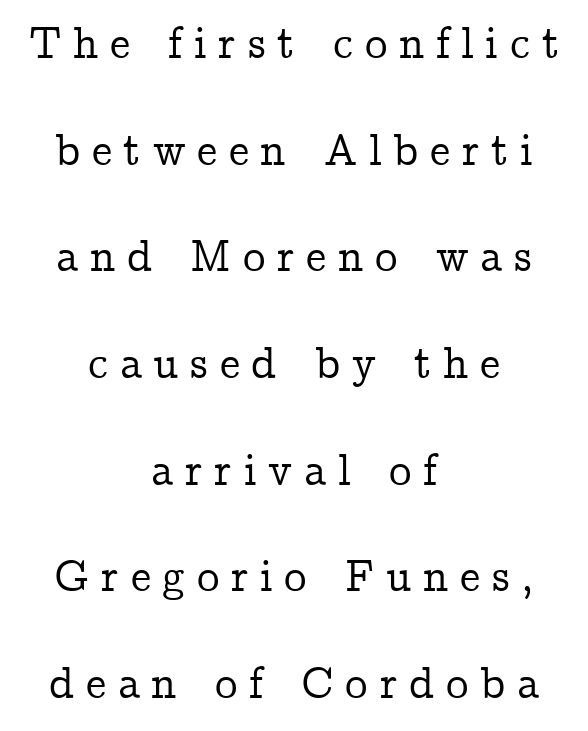
{"serif": "yes", "italic": "no", "width": "normal", "stroke_contrast": "low", "x_height": "medium", "monospaced": "no", "underline": "no", "align": "center", "line_spacing": "loose", "line_spacing_ratio": 2.37, "letter_spacing": "wide", "letter_spacing_em": 0.26, "glyph_px": 45}
